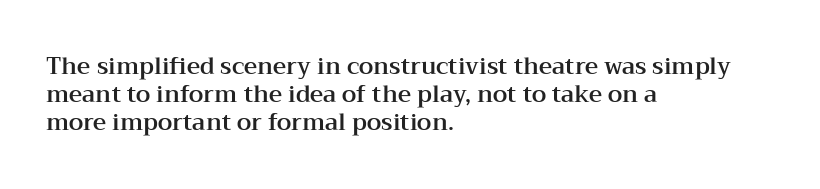
The image shows 23 px text type, upright; set left-aligned, line spacing 1.21x, normal letter spacing, not underlined.
